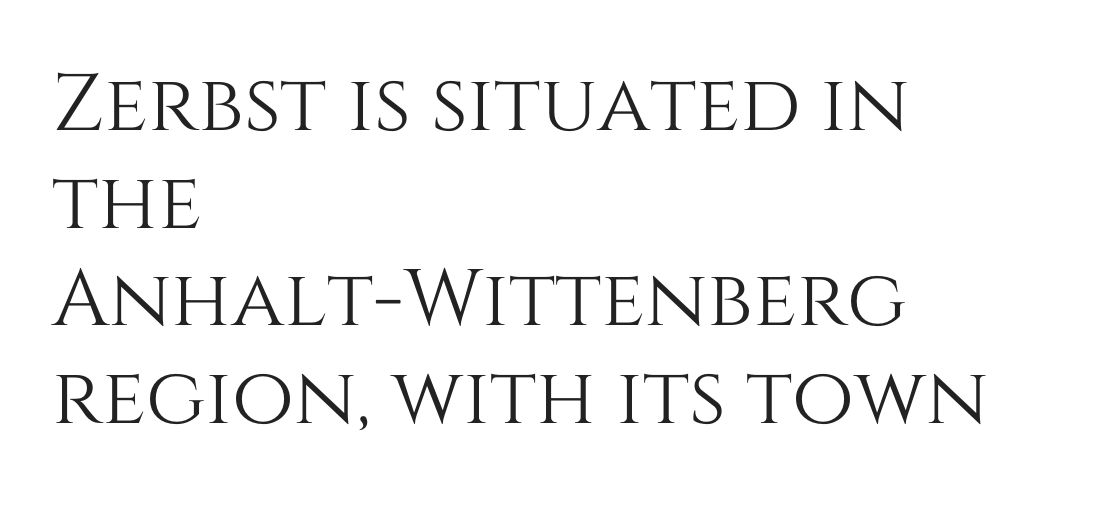
{"italic": "no", "width": "normal", "stroke_contrast": "medium", "x_height": "large", "monospaced": "no", "underline": "no", "align": "left", "line_spacing_ratio": 1.22, "letter_spacing": "normal", "letter_spacing_em": 0.0, "glyph_px": 80}
